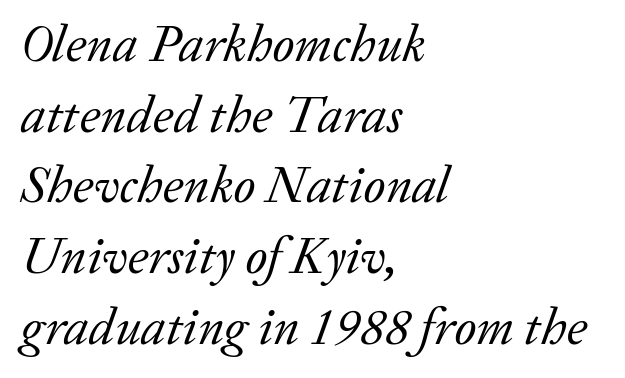
Q: Is the text bold? A: No.
Q: Is the text italic (slanted)? A: Yes, it leans right by about 20 degrees.
Q: Is the typeface a serif or a sans-serif typeface? A: Serif.
Q: Is the text underlined? A: No.
Q: How is the paragraph aligned? A: Left-aligned.
Q: Is the spacing between letters normal or unusually wide? A: Normal.
Q: Is the spacing between lines tight, normal or loose? A: Normal.
Q: Width (condensed, normal, or wide)? A: Normal.
Q: Stroke contrast? A: Low.
Q: x-height? A: Medium.
Q: Monospaced? A: No.
